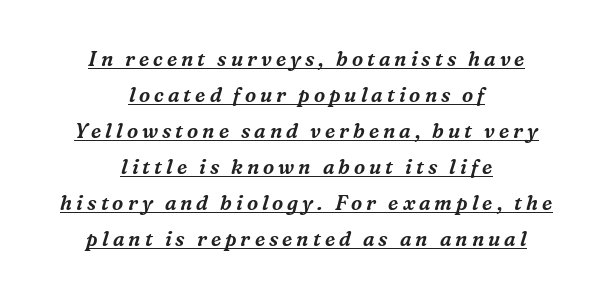
The image shows 20 px text type, italic (leaning right); set centered, line spacing 1.8x, unusually wide letter spacing (+0.2 em), underlined.
